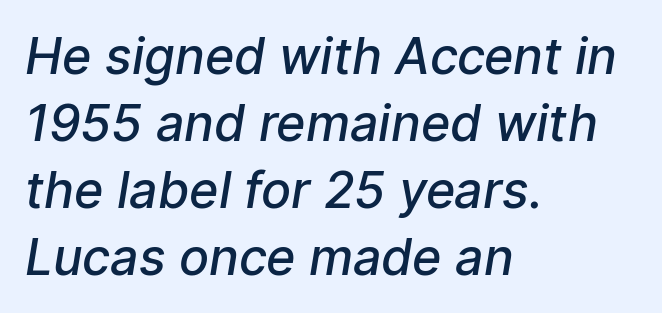
{"serif": "no", "bold": "semi", "weight": "semibold", "width": "normal", "stroke_contrast": "low", "x_height": "medium", "monospaced": "no", "underline": "no", "align": "left", "line_spacing": "normal", "line_spacing_ratio": 1.34, "letter_spacing": "normal", "letter_spacing_em": 0.0, "glyph_px": 50}
